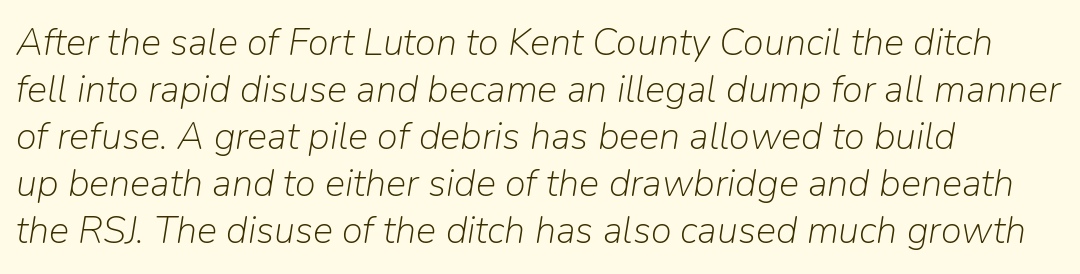
Q: Is the text bold? A: No.
Q: Is the text italic (slanted)? A: Yes, it leans right by about 9 degrees.
Q: Is the text underlined? A: No.
Q: How is the paragraph aligned? A: Left-aligned.
Q: Is the spacing between letters normal or unusually wide? A: Normal.
Q: Width (condensed, normal, or wide)? A: Normal.
Q: Stroke contrast? A: Low.
Q: x-height? A: Medium.
Q: Monospaced? A: No.
